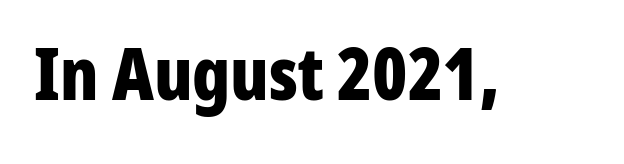
Q: Is the text bold? A: Yes.
Q: Is the text italic (slanted)? A: No, it is upright.
Q: Is the typeface a serif or a sans-serif typeface? A: Sans-serif.
Q: Is the text underlined? A: No.
Q: Is the spacing between letters normal or unusually wide? A: Normal.
Q: Width (condensed, normal, or wide)? A: Condensed.
Q: Stroke contrast? A: Low.
Q: x-height? A: Medium.
Q: Monospaced? A: No.
